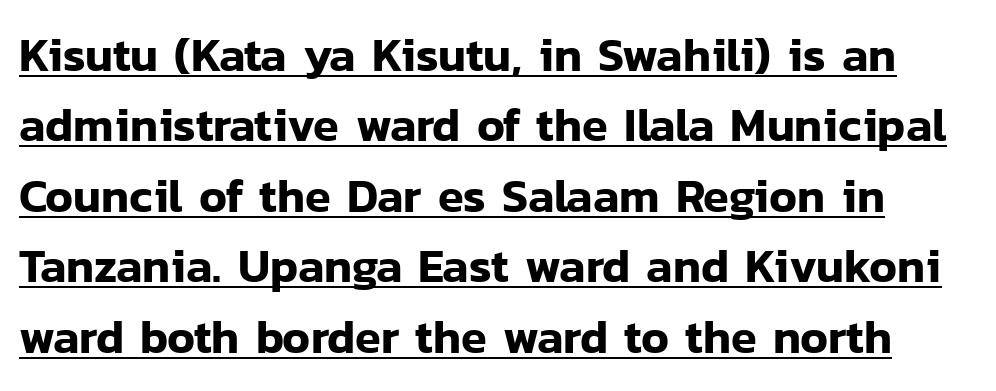
{"serif": "no", "italic": "no", "width": "normal", "stroke_contrast": "low", "x_height": "medium", "monospaced": "no", "underline": "yes", "line_spacing": "normal", "line_spacing_ratio": 1.5, "letter_spacing": "normal", "letter_spacing_em": 0.0, "glyph_px": 47}
